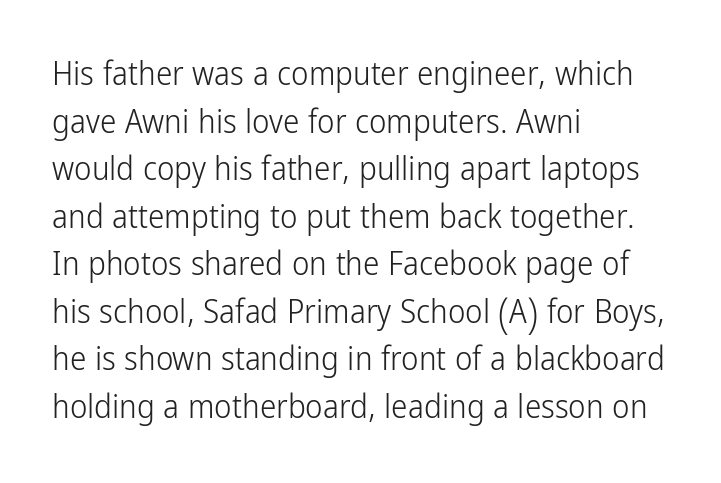
Q: Is the text bold? A: No.
Q: Is the text italic (slanted)? A: No, it is upright.
Q: Is the typeface a serif or a sans-serif typeface? A: Sans-serif.
Q: Is the text underlined? A: No.
Q: How is the paragraph aligned? A: Left-aligned.
Q: Is the spacing between letters normal or unusually wide? A: Normal.
Q: Is the spacing between lines tight, normal or loose? A: Normal.
Q: Width (condensed, normal, or wide)? A: Condensed.
Q: Stroke contrast? A: Low.
Q: x-height? A: Medium.
Q: Monospaced? A: No.
